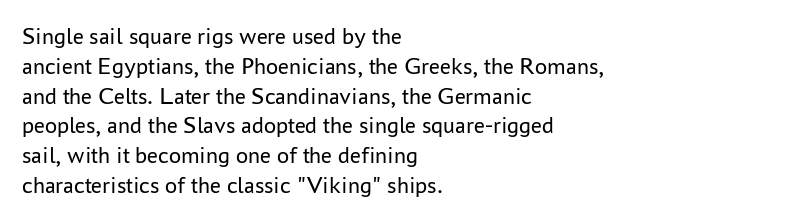
Q: Is the text bold? A: No.
Q: Is the text italic (slanted)? A: No, it is upright.
Q: Is the text underlined? A: No.
Q: How is the paragraph aligned? A: Left-aligned.
Q: Is the spacing between letters normal or unusually wide? A: Normal.
